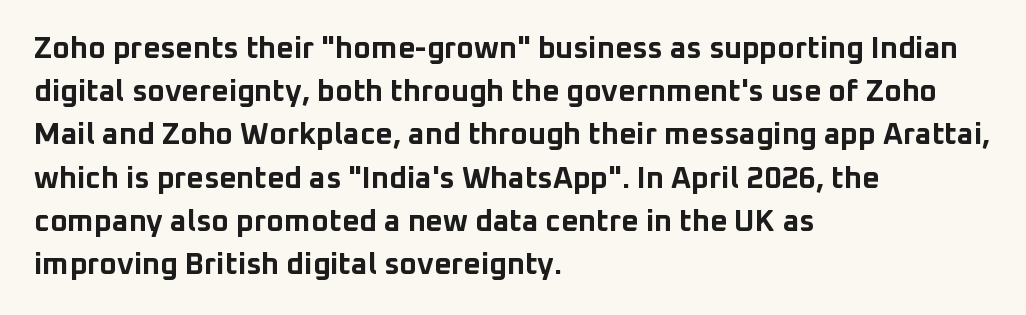
This sample uses an upright cut, with every glyph sitting square on the baseline. The horizontal fit of the characters is conventional and even. The baseline area is clear. The typeface chosen for these lines omits serifs. A classic flush-left, rag-right setting is used for this passage.
